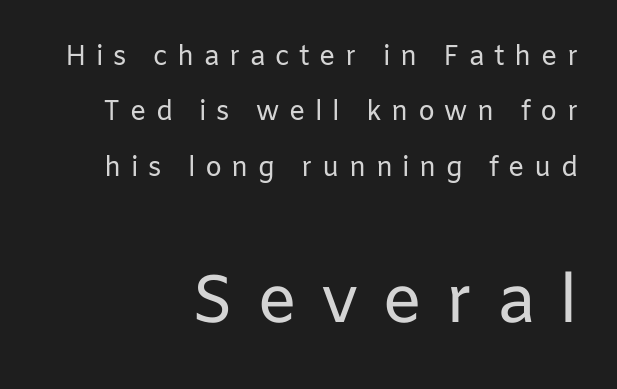
The image shows 67 px regular-weight sans-serif type, upright; set right-aligned, loose line spacing (2.05x), unusually wide letter spacing (+0.35 em), not underlined; the second (bottom) block is 2.48x larger; low stroke contrast and a medium x-height.
